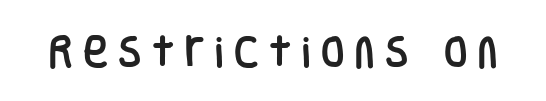
Q: Is the text italic (slanted)? A: No, it is upright.
Q: Is the typeface a serif or a sans-serif typeface? A: Sans-serif.
Q: Is the text underlined? A: No.
Q: Is the spacing between letters normal or unusually wide? A: Unusually wide.
Q: Width (condensed, normal, or wide)? A: Condensed.
Q: Stroke contrast? A: Low.
Q: x-height? A: Large.
Q: Monospaced? A: No.
